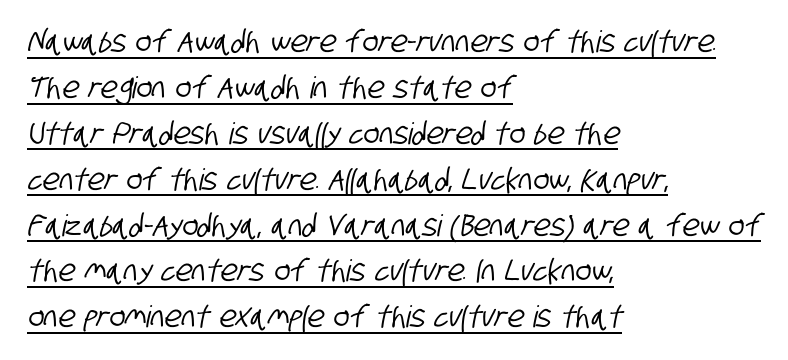
{"serif": "no", "width": "condensed", "stroke_contrast": "low", "x_height": "large", "monospaced": "no", "underline": "yes", "align": "left", "line_spacing": "normal", "line_spacing_ratio": 1.53, "letter_spacing": "normal", "letter_spacing_em": 0.0, "glyph_px": 30}
